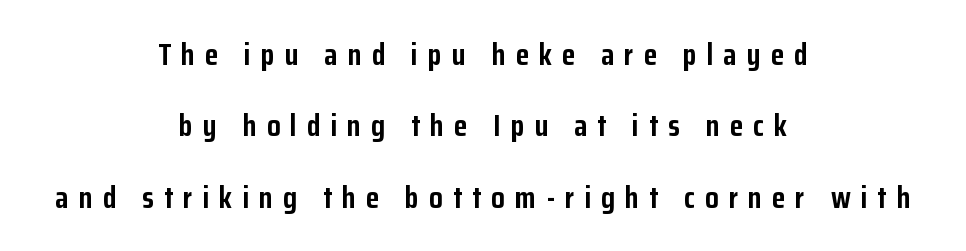
{"serif": "no", "italic": "no", "bold": "yes", "weight": "semibold", "width": "condensed", "stroke_contrast": "low", "x_height": "medium", "monospaced": "no", "underline": "no", "align": "center", "line_spacing": "loose", "line_spacing_ratio": 2.3, "letter_spacing": "wide", "letter_spacing_em": 0.32, "glyph_px": 31}
